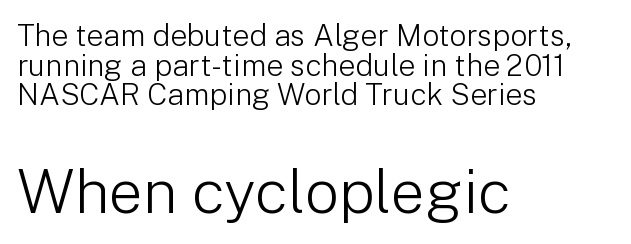
These lines stack with their left ends in a neat column. The lettering stays uniformly vertical, giving the passage a roman look. A clean baseline with only descenders dipping below it. Think of a printed novel: that variable character pitch is what you see here.
